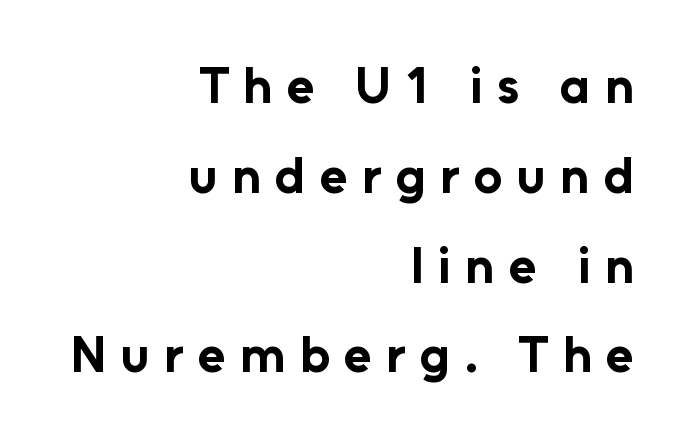
These lines stack with their right ends in a neat column. You'd pick this weight for a headline — it's a proper bold. Compared with typical body copy, the letter spacing here is much looser. A clean baseline with only descenders dipping below it. This sample uses a sans-serif face.
